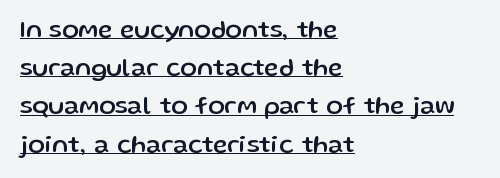
Reading down the column, the eye jumps a familiar distance to each next line. Is the block centered? No — it sits flush against the left margin. Short note: letters normally spaced. Vertical strokes here are truly vertical. The glyphs are accompanied by a horizontal stroke just below them.
